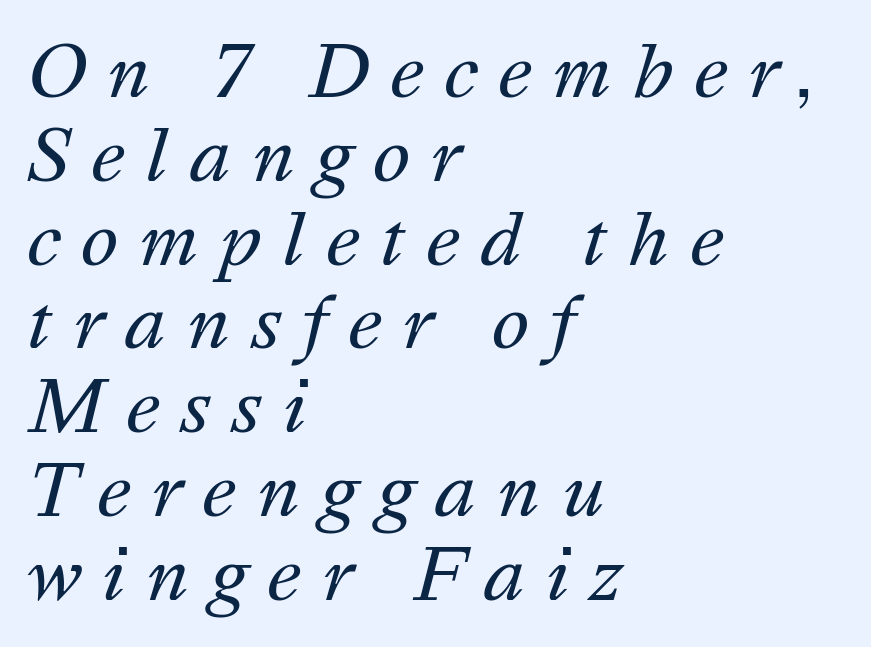
{"italic": "yes", "lean": "right", "slant_degrees": 16, "bold": "no", "weight": "regular", "width": "normal", "stroke_contrast": "medium", "x_height": "medium", "monospaced": "no", "underline": "no", "align": "left", "line_spacing_ratio": 1.18, "letter_spacing": "wide", "letter_spacing_em": 0.29, "glyph_px": 71}
